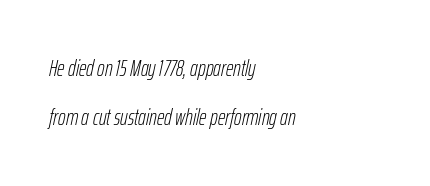
{"italic": "yes", "lean": "right", "slant_degrees": 12, "bold": "no", "underline": "no", "align": "left", "line_spacing": "loose", "line_spacing_ratio": 2.14, "letter_spacing": "normal", "letter_spacing_em": 0.0, "glyph_px": 23}
